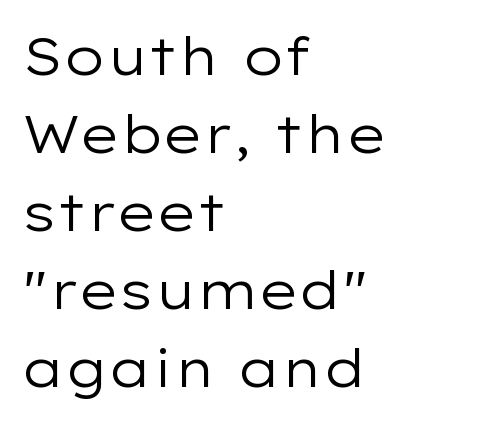
Q: Is the text bold? A: No.
Q: Is the text italic (slanted)? A: No, it is upright.
Q: Is the typeface a serif or a sans-serif typeface? A: Sans-serif.
Q: Is the text underlined? A: No.
Q: How is the paragraph aligned? A: Left-aligned.
Q: Is the spacing between letters normal or unusually wide? A: Normal.
Q: Is the spacing between lines tight, normal or loose? A: Normal.
Q: Width (condensed, normal, or wide)? A: Wide.
Q: Stroke contrast? A: Low.
Q: x-height? A: Medium.
Q: Monospaced? A: No.
